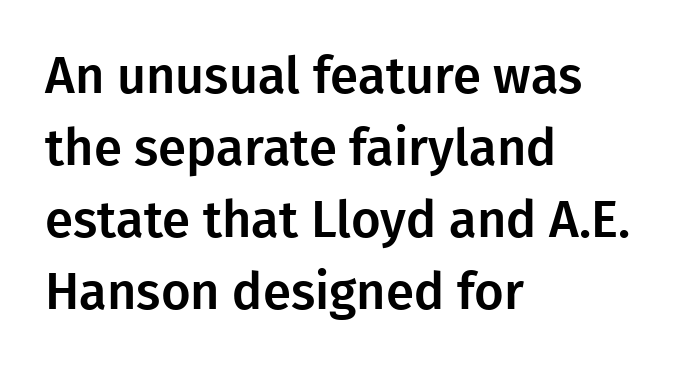
{"serif": "no", "italic": "no", "width": "normal", "stroke_contrast": "low", "x_height": "medium", "monospaced": "no", "underline": "no", "align": "left", "line_spacing": "normal", "line_spacing_ratio": 1.41, "letter_spacing": "normal", "letter_spacing_em": 0.0, "glyph_px": 51}
